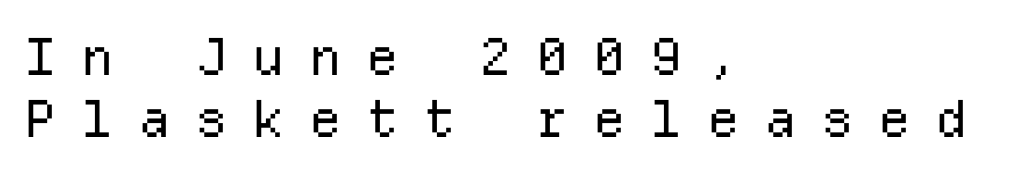
Q: Is the text bold? A: No.
Q: Is the text italic (slanted)? A: No, it is upright.
Q: Is the typeface a serif or a sans-serif typeface? A: Sans-serif.
Q: Is the text underlined? A: No.
Q: How is the paragraph aligned? A: Left-aligned.
Q: Is the spacing between letters normal or unusually wide? A: Unusually wide.
Q: Width (condensed, normal, or wide)? A: Normal.
Q: Stroke contrast? A: Low.
Q: x-height? A: Medium.
Q: Monospaced? A: Yes.
